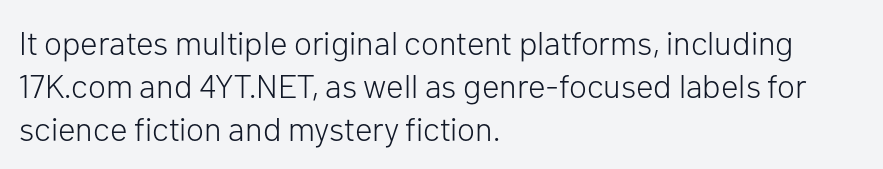
{"serif": "no", "italic": "no", "bold": "no", "weight": "light", "width": "normal", "stroke_contrast": "low", "x_height": "medium", "monospaced": "no", "underline": "no", "align": "left", "line_spacing": "normal", "line_spacing_ratio": 1.31, "letter_spacing": "normal", "letter_spacing_em": 0.0, "glyph_px": 33}
